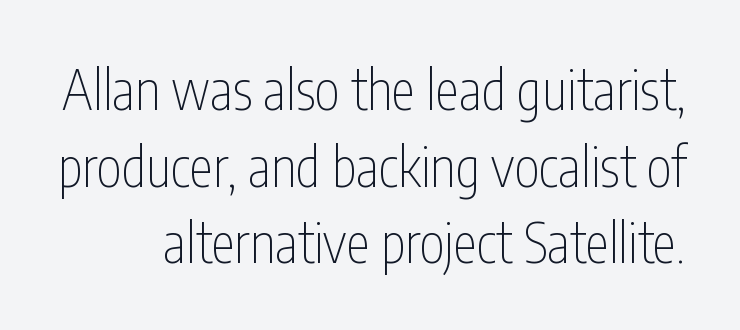
Q: Is the text bold? A: No.
Q: Is the text italic (slanted)? A: No, it is upright.
Q: Is the typeface a serif or a sans-serif typeface? A: Sans-serif.
Q: Is the text underlined? A: No.
Q: Is the spacing between letters normal or unusually wide? A: Normal.
Q: Is the spacing between lines tight, normal or loose? A: Normal.
Q: Width (condensed, normal, or wide)? A: Condensed.
Q: Stroke contrast? A: Low.
Q: x-height? A: Medium.
Q: Monospaced? A: No.
